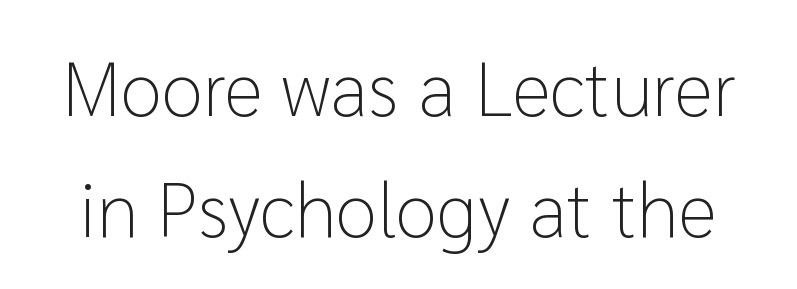
{"serif": "no", "italic": "no", "bold": "no", "weight": "light", "width": "normal", "stroke_contrast": "low", "x_height": "medium", "monospaced": "no", "underline": "no", "line_spacing": "normal", "line_spacing_ratio": 1.59, "letter_spacing": "normal", "letter_spacing_em": 0.0, "glyph_px": 76}
